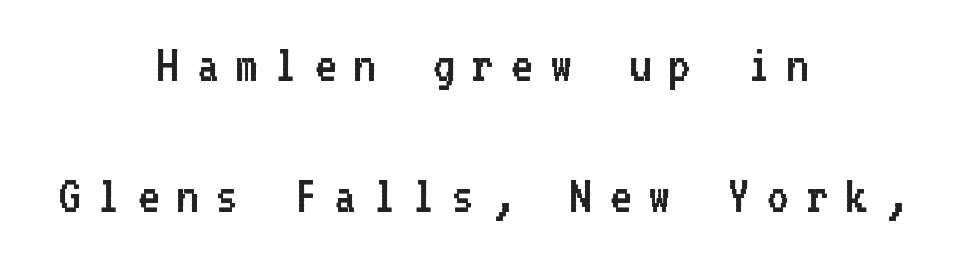
Q: Is the text bold? A: No.
Q: Is the text italic (slanted)? A: No, it is upright.
Q: Is the typeface a serif or a sans-serif typeface? A: Sans-serif.
Q: Is the text underlined? A: No.
Q: How is the paragraph aligned? A: Centered.
Q: Is the spacing between letters normal or unusually wide? A: Unusually wide.
Q: Is the spacing between lines tight, normal or loose? A: Loose.
Q: Width (condensed, normal, or wide)? A: Normal.
Q: Stroke contrast? A: Low.
Q: x-height? A: Medium.
Q: Monospaced? A: Yes.
